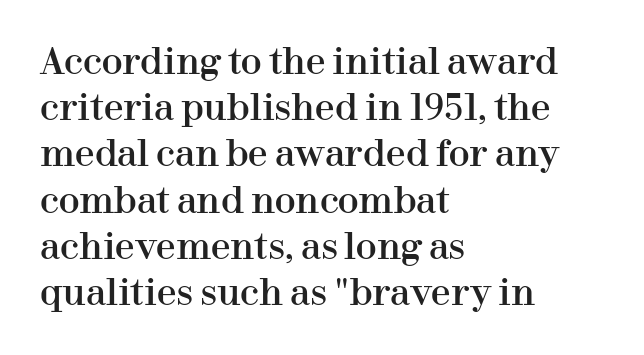
The image shows 35 px serif type, upright; set left-aligned, normal line spacing (1.32x), normal letter spacing, not underlined; high stroke contrast and a medium x-height.
